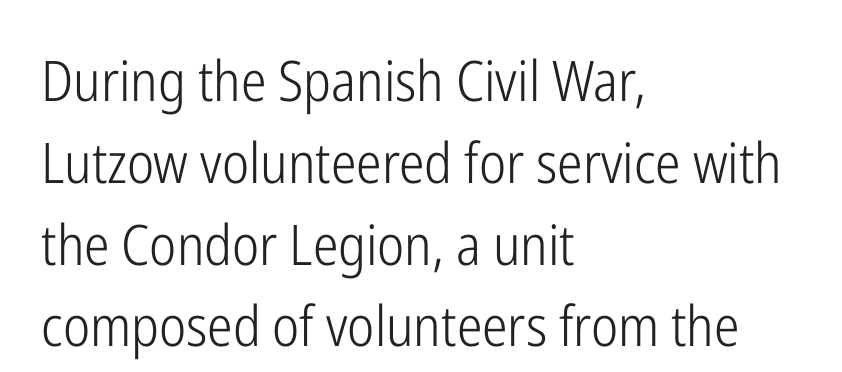
Q: Is the text bold? A: No.
Q: Is the text italic (slanted)? A: No, it is upright.
Q: Is the typeface a serif or a sans-serif typeface? A: Sans-serif.
Q: Is the text underlined? A: No.
Q: How is the paragraph aligned? A: Left-aligned.
Q: Is the spacing between letters normal or unusually wide? A: Normal.
Q: Is the spacing between lines tight, normal or loose? A: Normal.
Q: Width (condensed, normal, or wide)? A: Condensed.
Q: Stroke contrast? A: Low.
Q: x-height? A: Medium.
Q: Monospaced? A: No.
